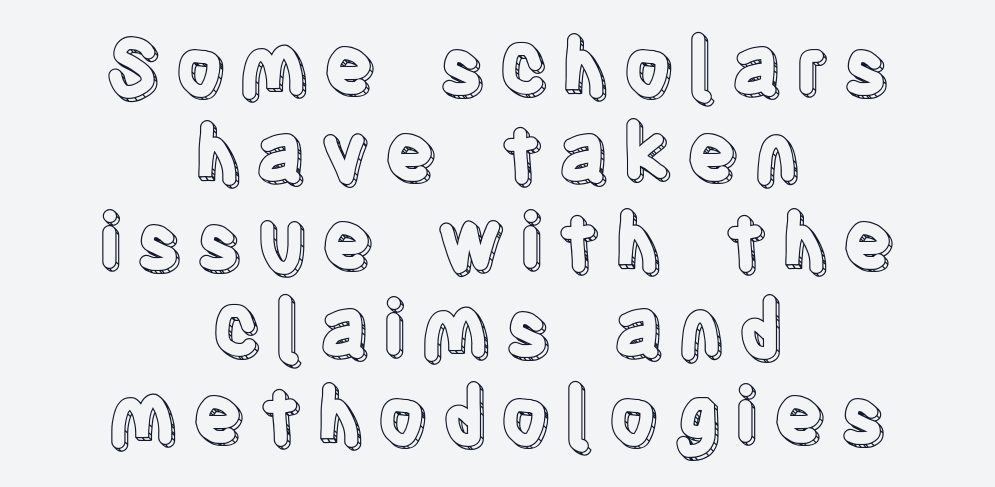
The image shows 78 px condensed type, upright; set centered, tight line spacing (1.12x), not underlined; a large x-height.
